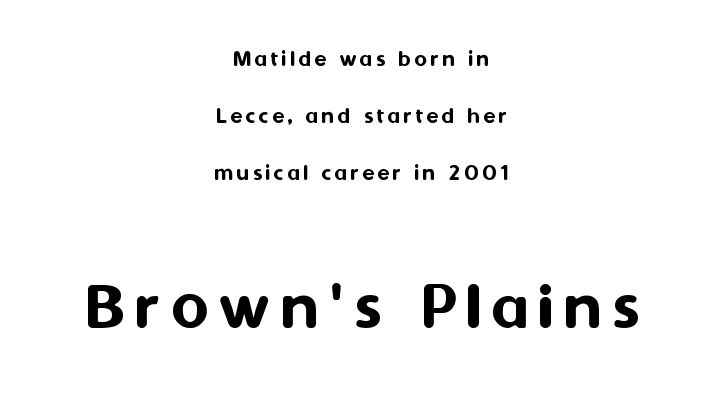
Of the two passages, the one underneath uses the larger point size. The lines are quadded center. Style check: upright. Leading: increased.
